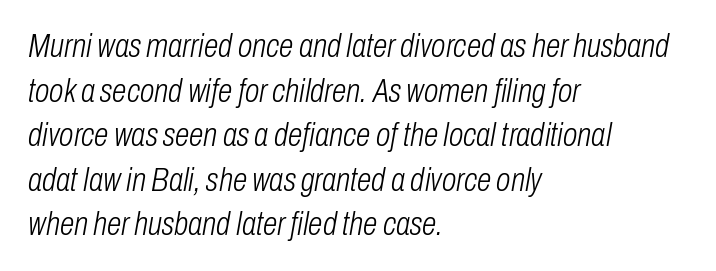
Clear beneath every line of the passage. Vertically, the passage feels balanced, rows spaced as you'd expect. Does the lettering tilt? It does — this is italic. Characters follow at the spacing the type designer built in. The rendering anchors every line to the left-hand side. Stems and bowls with no extra thickness — not bold.
